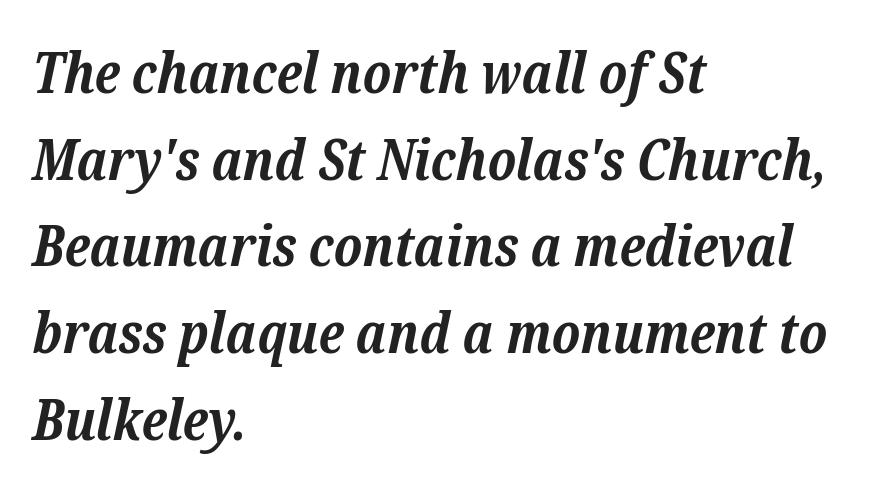
The typesetter chose a ragged-right arrangement here. The lettering tilts uniformly, giving the passage an italic look. The letters are bold, with thick, heavy strokes. Words float on clear page, feet unadorned. A typesetter would call this zero additional tracking.
